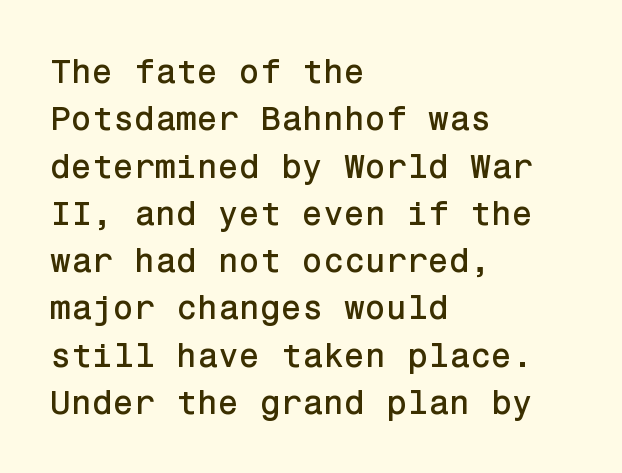
Q: Is the text italic (slanted)? A: No, it is upright.
Q: Is the typeface a serif or a sans-serif typeface? A: Sans-serif.
Q: Is the text underlined? A: No.
Q: How is the paragraph aligned? A: Left-aligned.
Q: Is the spacing between letters normal or unusually wide? A: Normal.
Q: Is the spacing between lines tight, normal or loose? A: Normal.
Q: Width (condensed, normal, or wide)? A: Normal.
Q: Stroke contrast? A: Low.
Q: x-height? A: Medium.
